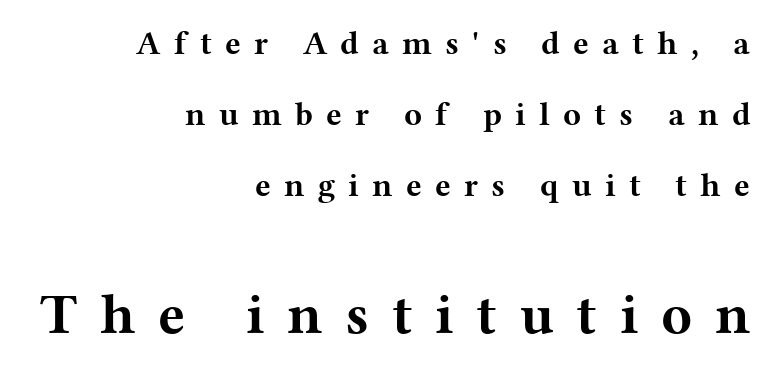
Nobody drew a line under any word here. Does the leading feel generous? Absolutely, it's lavish. Size contrast runs from small at the top to large at the bottom. Style check: upright. Caption: multi-line text, flush right, ragged left.
